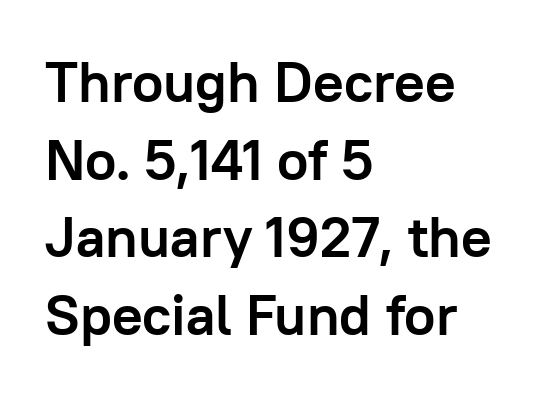
{"serif": "no", "italic": "no", "bold": "yes", "weight": "semibold", "width": "normal", "stroke_contrast": "low", "x_height": "medium", "monospaced": "no", "underline": "no", "align": "left", "line_spacing": "normal", "line_spacing_ratio": 1.36, "letter_spacing": "normal", "letter_spacing_em": 0.0, "glyph_px": 57}
